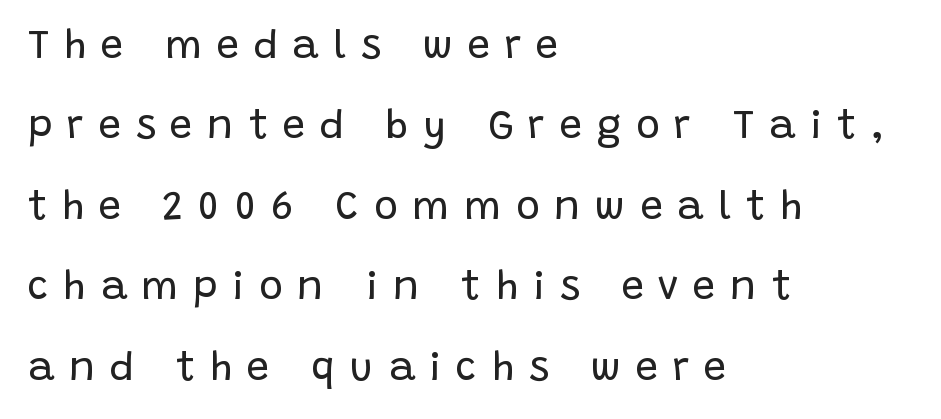
{"serif": "no", "italic": "no", "bold": "no", "weight": "regular", "width": "normal", "stroke_contrast": "low", "x_height": "large", "monospaced": "no", "underline": "no", "align": "left", "line_spacing": "loose", "line_spacing_ratio": 2.01, "letter_spacing": "wide", "letter_spacing_em": 0.37, "glyph_px": 40}
